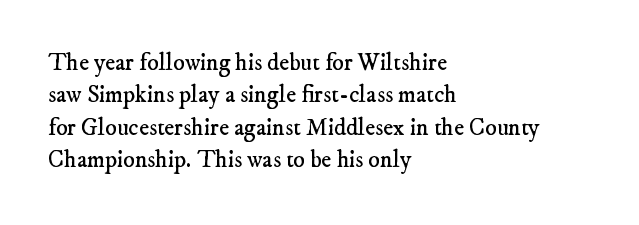
The image shows 24 px text type; set left-aligned, normal line spacing (1.35x), normal letter spacing, not underlined.
